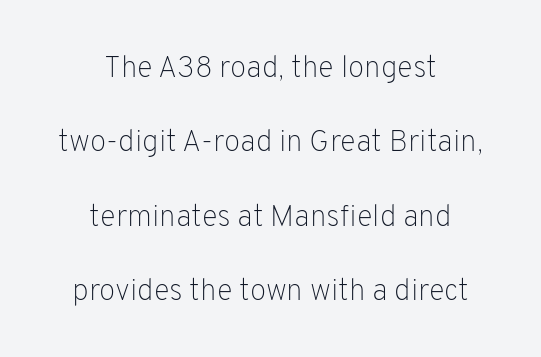
The image shows 30 px light sans-serif type, upright; set centered, loose line spacing (2.48x), normal letter spacing, not underlined; low stroke contrast and a medium x-height.
